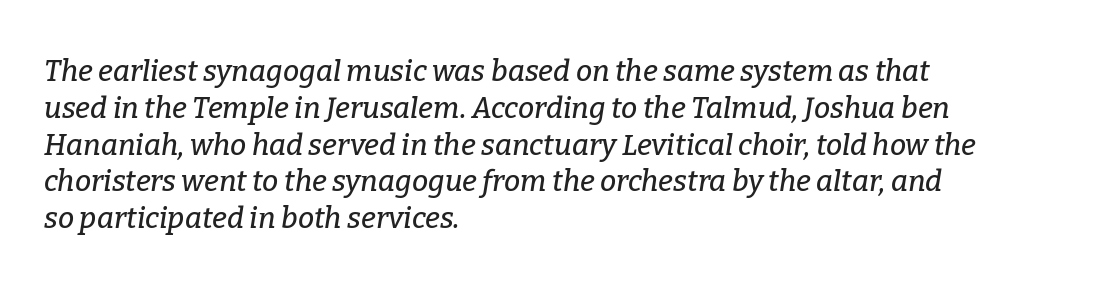
{"serif": "yes", "italic": "yes", "lean": "right", "slant_degrees": 9, "width": "normal", "stroke_contrast": "low", "x_height": "medium", "monospaced": "no", "underline": "no", "align": "left", "line_spacing": "normal", "line_spacing_ratio": 1.27, "letter_spacing": "normal", "letter_spacing_em": 0.0, "glyph_px": 29}
